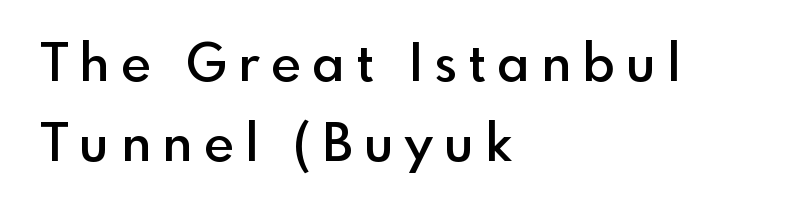
The image shows 52 px semibold sans-serif type, upright; set left-aligned, normal line spacing (1.53x), unusually wide letter spacing (+0.22 em), not underlined; a small x-height.
